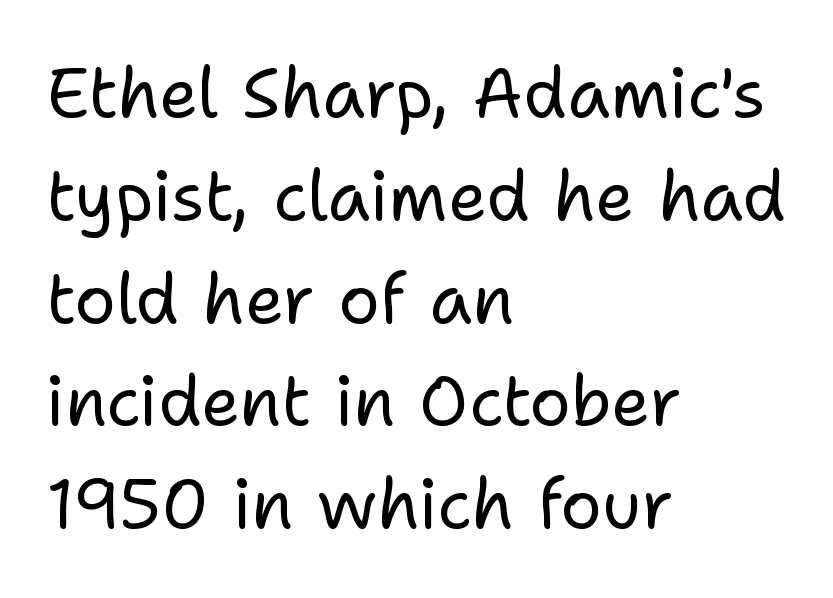
The image shows 69 px regular-weight sans-serif type, upright; set left-aligned, normal line spacing (1.49x), normal letter spacing, not underlined; low stroke contrast and a medium x-height.
